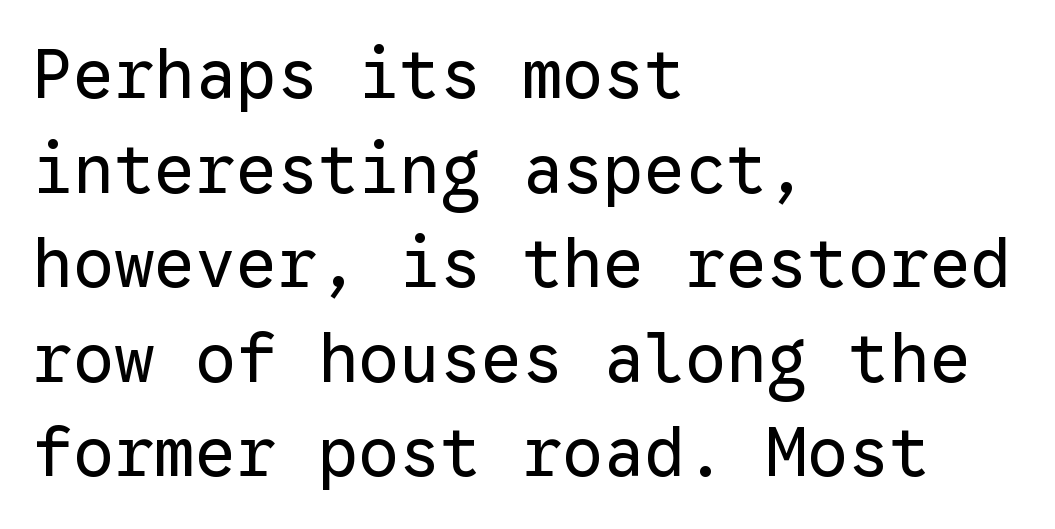
{"serif": "no", "italic": "no", "bold": "no", "weight": "regular", "width": "normal", "stroke_contrast": "low", "x_height": "medium", "monospaced": "yes", "underline": "no", "align": "left", "line_spacing": "normal", "line_spacing_ratio": 1.39, "letter_spacing": "normal", "letter_spacing_em": 0.0, "glyph_px": 68}
